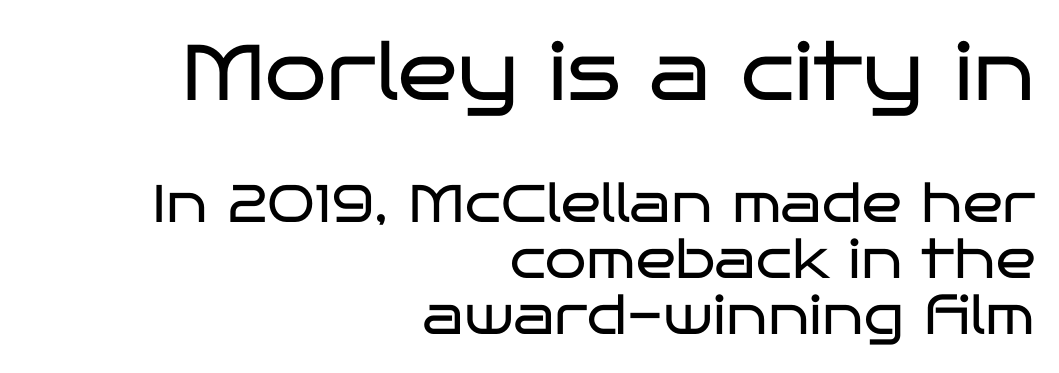
No word sits above an underline. This rendering leaves character spacing at its baseline value. Each letter's strokes conclude bluntly, with no projecting serifs. In this sample the first text group is rendered at the bigger scale.
